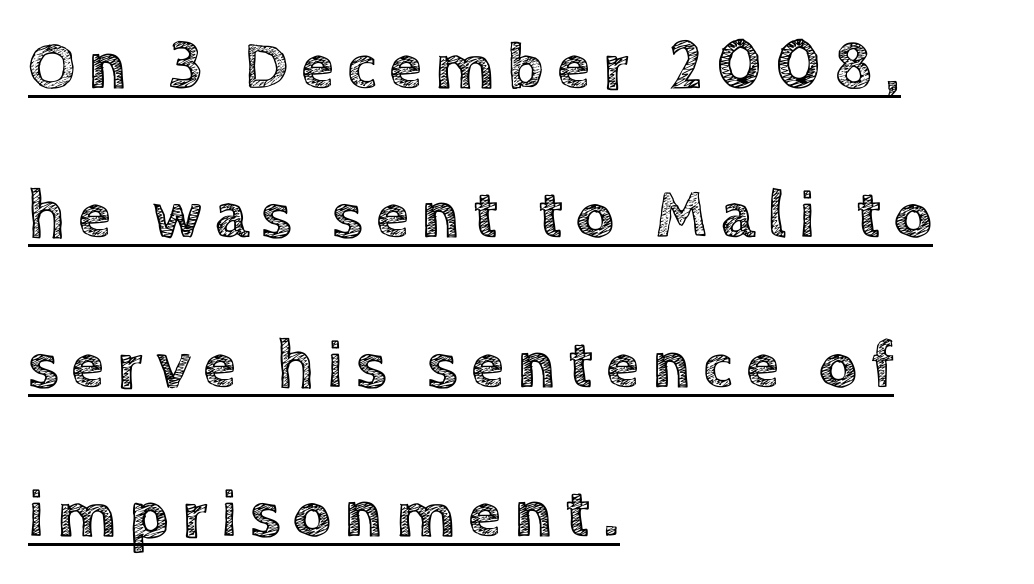
The image shows 67 px text type, upright; set left-aligned, loose line spacing (2.23x), underlined; a large x-height.
